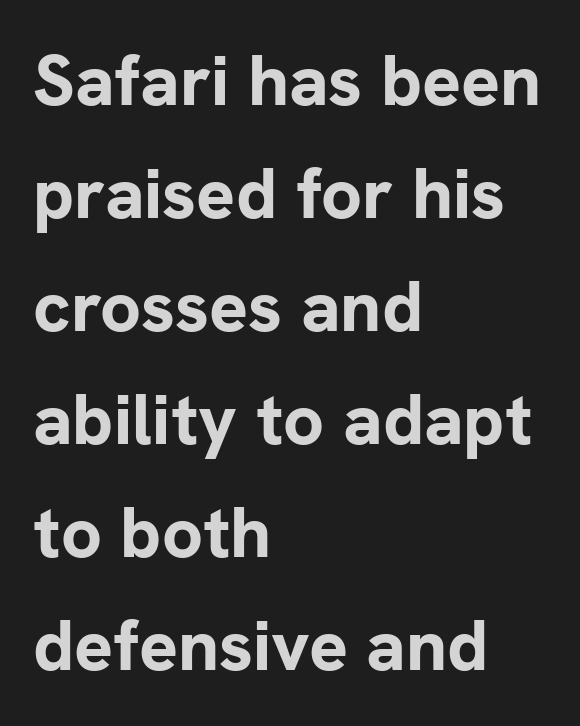
Q: Is the text bold? A: Yes.
Q: Is the text italic (slanted)? A: No, it is upright.
Q: Is the typeface a serif or a sans-serif typeface? A: Sans-serif.
Q: Is the text underlined? A: No.
Q: How is the paragraph aligned? A: Left-aligned.
Q: Is the spacing between letters normal or unusually wide? A: Normal.
Q: Is the spacing between lines tight, normal or loose? A: Normal.
Q: Width (condensed, normal, or wide)? A: Normal.
Q: Stroke contrast? A: Low.
Q: x-height? A: Medium.
Q: Monospaced? A: No.
